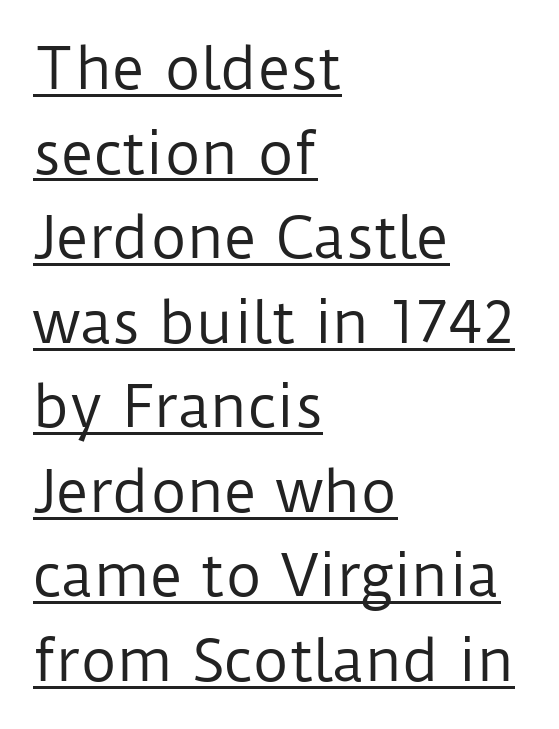
Q: Is the text bold? A: No.
Q: Is the text italic (slanted)? A: No, it is upright.
Q: Is the typeface a serif or a sans-serif typeface? A: Sans-serif.
Q: Is the text underlined? A: Yes.
Q: How is the paragraph aligned? A: Left-aligned.
Q: Is the spacing between letters normal or unusually wide? A: Normal.
Q: Is the spacing between lines tight, normal or loose? A: Normal.
Q: Width (condensed, normal, or wide)? A: Normal.
Q: Stroke contrast? A: Low.
Q: x-height? A: Medium.
Q: Monospaced? A: No.
